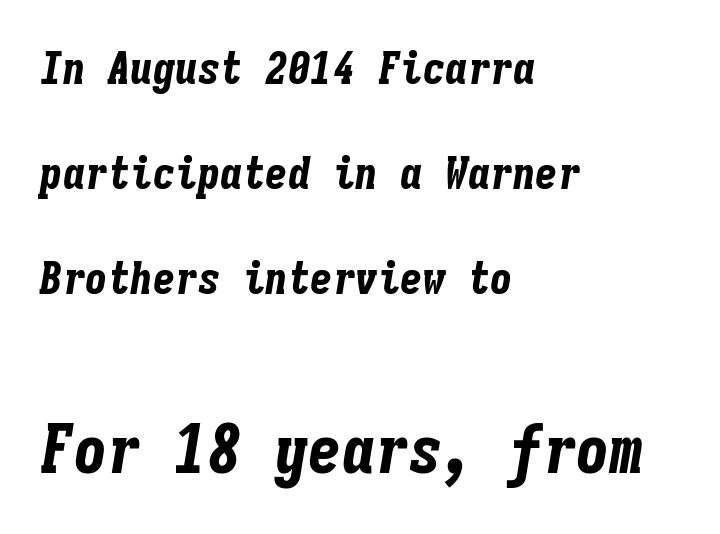
The image shows 67 px bold, condensed type, italic (leaning right), monospaced; set left-aligned, loose line spacing (2.33x), normal letter spacing, not underlined; the second (bottom) block is 1.49x larger; low stroke contrast and a medium x-height.
